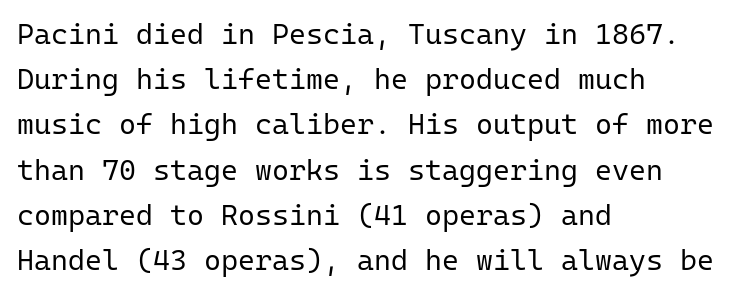
The image shows 29 px regular-weight sans-serif type, upright, monospaced; set left-aligned, normal line spacing (1.56x), normal letter spacing, not underlined; low stroke contrast and a medium x-height.
